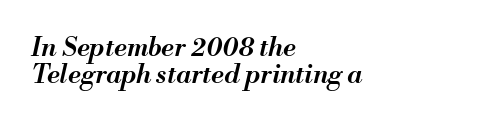
This is oblique type, the kind used for emphasis or titles. How would I describe the line gaps? Narrow and economical. Only glyphs here, with clear space below each row. Strokes here are thickened, but only to semibold level. All the whitespace from short lines collects on the right.
